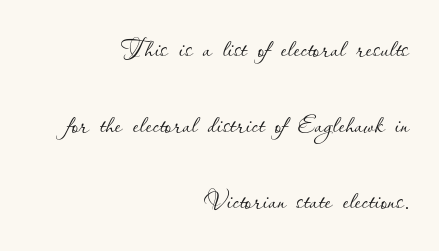
On a weight scale, this lands at 450 or below. Line endings align vertically; line beginnings do not. No extra tracking has been applied to these lines. Underline: absent. One glance says open: line gaps are wider than usual.
